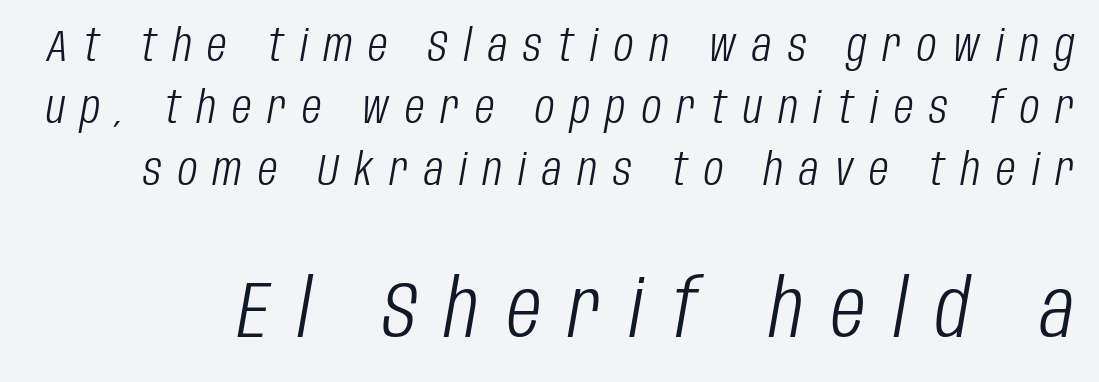
{"italic": "yes", "lean": "right", "slant_degrees": 10, "bold": "no", "weight": "light", "width": "condensed", "stroke_contrast": "low", "x_height": "large", "monospaced": "no", "underline": "no", "line_spacing": "normal", "line_spacing_ratio": 1.38, "letter_spacing": "wide", "letter_spacing_em": 0.36, "larger_block": "second", "size_ratio": 1.76, "glyph_px": 79}
